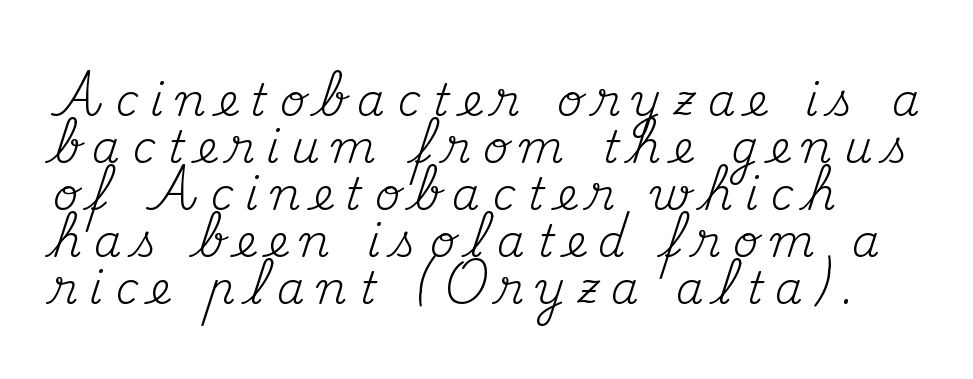
The image shows 44 px regular-weight serif type; set tight line spacing (1.07x), unusually wide letter spacing (+0.28 em), not underlined; medium stroke contrast and a small x-height.
